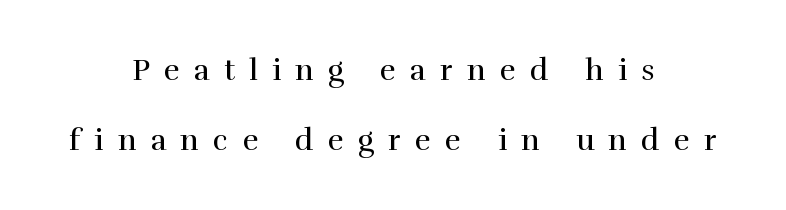
The tracking reads as deliberately expanded to a designer's eye. Notice how the passage keeps no hard edge, just a central spine. Vertical strokes here are truly vertical. A serif font was chosen for this passage. You could not count columns in this text — the font is proportionally spaced.
